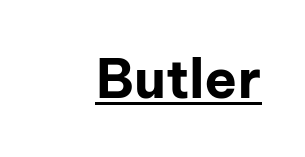
The image shows 54 px bold sans-serif type, upright; set normal letter spacing, underlined; low stroke contrast and a medium x-height.
